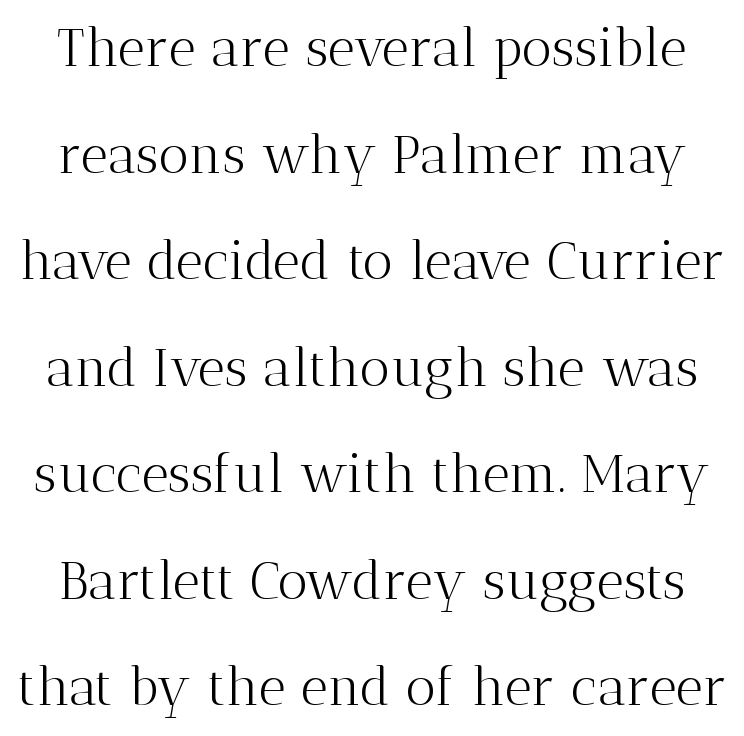
Stems and bowls with no extra thickness — not bold. Is the letter spacing exaggerated? No — it looks like the ordinary default. Check where the strokes stop: tiny serifs finish them off. Notice how the stems are strictly vertical — no italics here. In terms of leading, this rendering errs on the spacious side.
